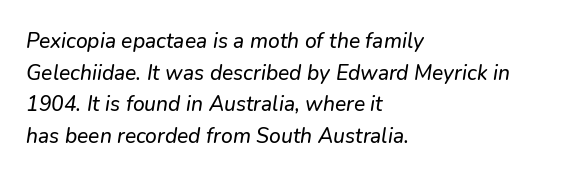
{"underline": "no", "align": "left", "line_spacing": "normal", "line_spacing_ratio": 1.51, "letter_spacing": "normal", "letter_spacing_em": 0.0, "glyph_px": 21}
